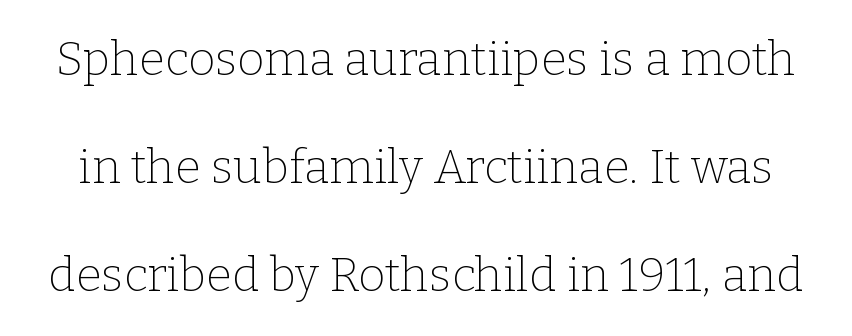
{"serif": "yes", "italic": "no", "bold": "no", "weight": "thin", "width": "normal", "stroke_contrast": "low", "x_height": "medium", "monospaced": "no", "underline": "no", "line_spacing": "loose", "line_spacing_ratio": 2.3, "letter_spacing": "normal", "letter_spacing_em": 0.0, "glyph_px": 47}
